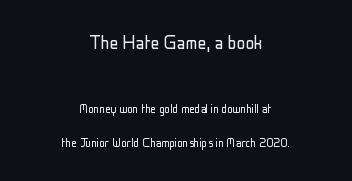
{"italic": "no", "bold": "no", "underline": "no", "align": "center", "line_spacing": "loose", "line_spacing_ratio": 2.4, "letter_spacing": "normal", "letter_spacing_em": 0.0, "larger_block": "first", "size_ratio": 1.57, "glyph_px": 22}
